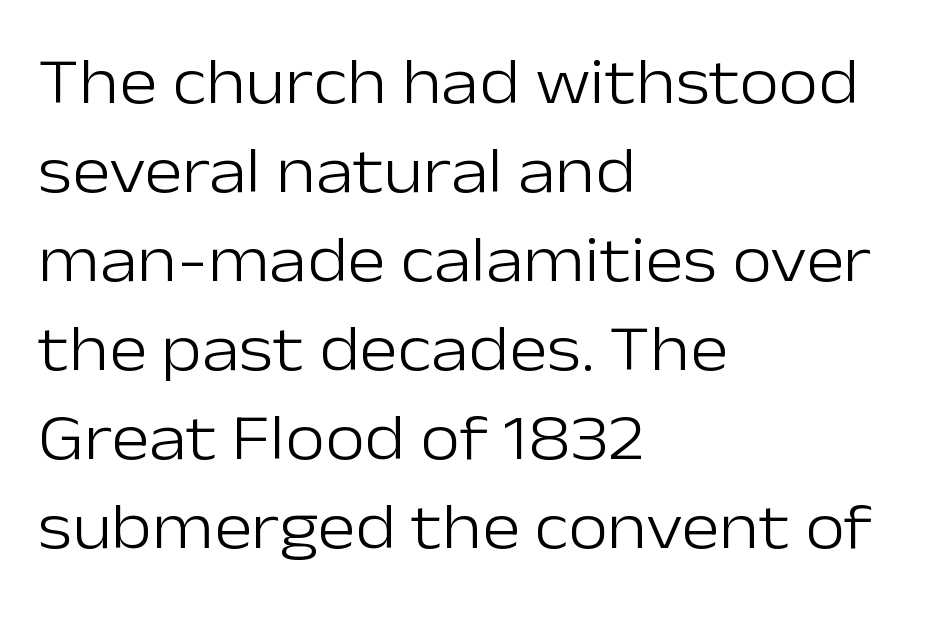
Q: Is the text bold? A: No.
Q: Is the text italic (slanted)? A: No, it is upright.
Q: Is the typeface a serif or a sans-serif typeface? A: Sans-serif.
Q: Is the text underlined? A: No.
Q: How is the paragraph aligned? A: Left-aligned.
Q: Is the spacing between letters normal or unusually wide? A: Normal.
Q: Is the spacing between lines tight, normal or loose? A: Normal.
Q: Width (condensed, normal, or wide)? A: Normal.
Q: Stroke contrast? A: Low.
Q: x-height? A: Medium.
Q: Monospaced? A: No.
